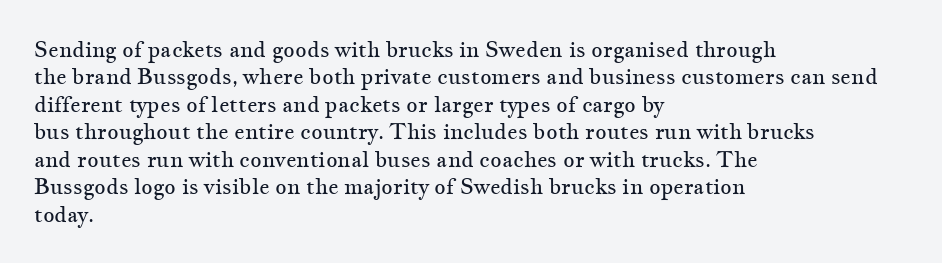
Counters stay open thanks to moderate or lighter strokes. All the whitespace from short lines collects on the right. Normally led — the rows are evenly, conventionally spaced. The glyphs are unaccompanied by any horizontal stroke below them.
